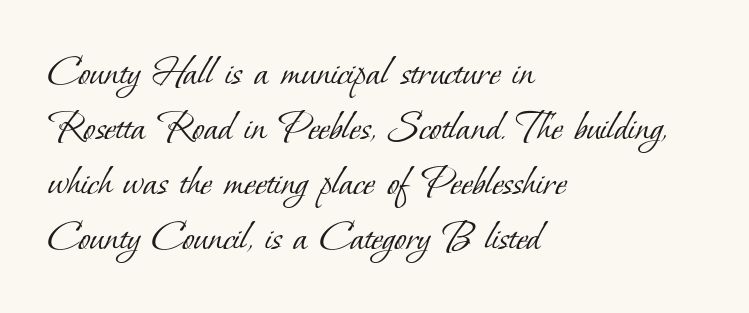
How would I describe the line gaps? Plain and ordinary. What kind of face is this? One with serifs. The zone under the glyphs is completely vacant. These glyphs show unthickened strokes, regular width or finer. Line beginnings align vertically; line endings do not. Each letter keeps its own natural width here, so spacing adapts to shape.
